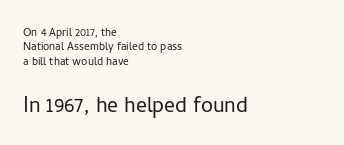
The image shows 27 px text type, upright; set left-aligned, tight line spacing (1.02x), normal letter spacing, not underlined; the second (bottom) block is 1.93x larger.
